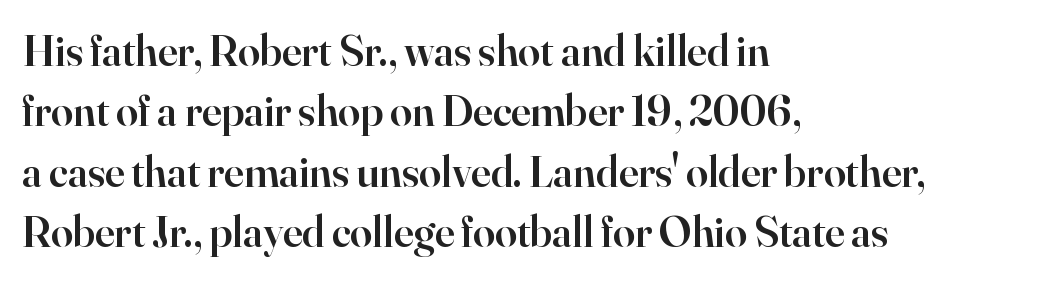
Q: Is the text bold? A: Semi-bold.
Q: Is the text italic (slanted)? A: No, it is upright.
Q: Is the typeface a serif or a sans-serif typeface? A: Serif.
Q: Is the text underlined? A: No.
Q: How is the paragraph aligned? A: Left-aligned.
Q: Is the spacing between letters normal or unusually wide? A: Normal.
Q: Is the spacing between lines tight, normal or loose? A: Normal.
Q: Width (condensed, normal, or wide)? A: Normal.
Q: Stroke contrast? A: High.
Q: x-height? A: Small.
Q: Monospaced? A: No.
